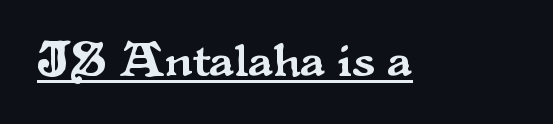
{"serif": "yes", "italic": "no", "width": "normal", "stroke_contrast": "medium", "x_height": "small", "monospaced": "no", "underline": "yes", "letter_spacing": "normal", "letter_spacing_em": 0.0, "glyph_px": 49}
